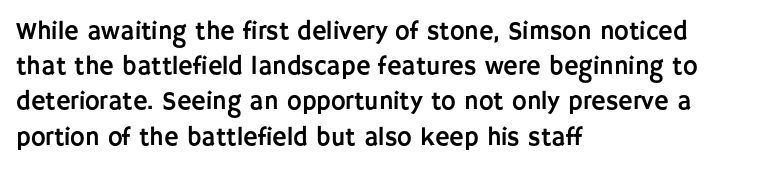
Posture: straight, roman, zero tilt. This rendering uses left alignment, leaving the right contour irregular. This sample keeps an unexceptional amount of space between lines. Bare-footed words on every line.
